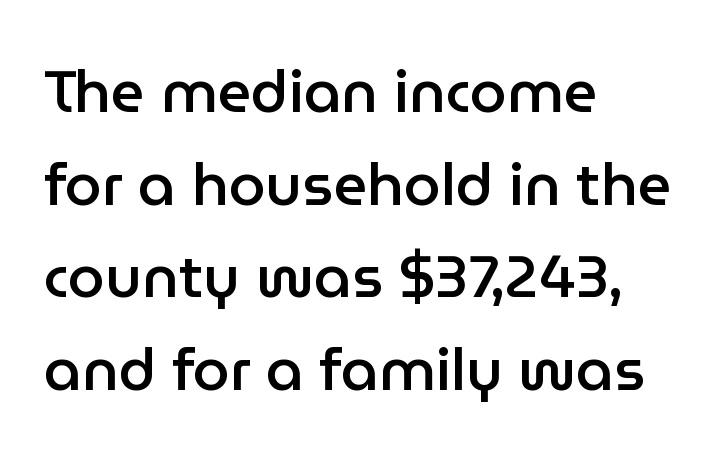
The image shows 59 px semibold sans-serif type, upright; set left-aligned, normal line spacing (1.57x), normal letter spacing, not underlined; low stroke contrast and a medium x-height.
